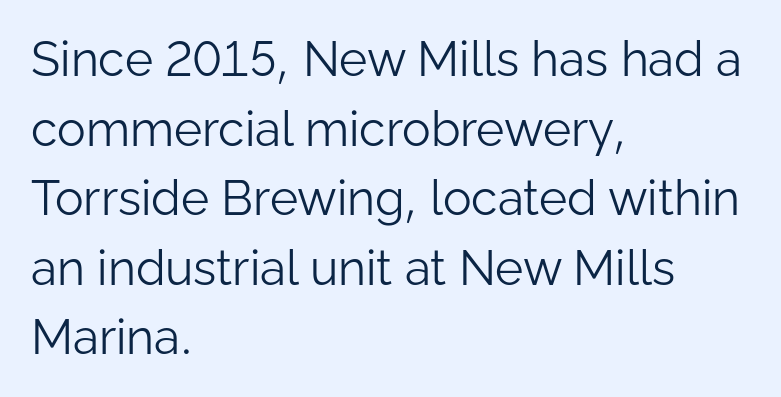
Q: Is the text bold? A: No.
Q: Is the text italic (slanted)? A: No, it is upright.
Q: Is the typeface a serif or a sans-serif typeface? A: Sans-serif.
Q: Is the text underlined? A: No.
Q: How is the paragraph aligned? A: Left-aligned.
Q: Is the spacing between letters normal or unusually wide? A: Normal.
Q: Is the spacing between lines tight, normal or loose? A: Normal.
Q: Width (condensed, normal, or wide)? A: Normal.
Q: Stroke contrast? A: Low.
Q: x-height? A: Medium.
Q: Monospaced? A: No.
